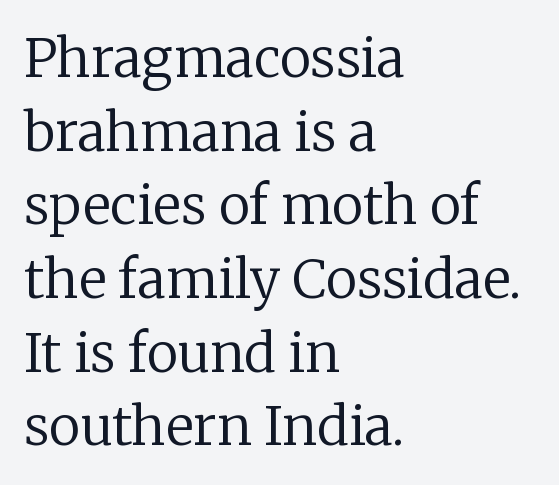
Think of a printed novel: that variable character pitch is what you see here. Does extra space separate the letters? No, they use regular spacing. Counters stay open thanks to moderate or lighter strokes. It's the straight-up-and-down kind of type. What kind of face is this? One with serifs.
